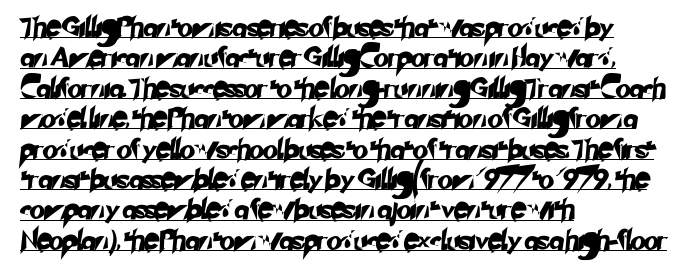
The setting favours the left margin, as ordinary paragraphs usually do. The rendering keeps characters at their native spacing. Horizontal bands of white between lines are of average thickness. What decoration does the sample have? An underline.
